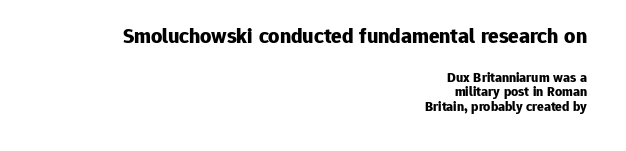
Q: Is the text bold? A: Yes.
Q: Is the text italic (slanted)? A: No, it is upright.
Q: Is the text underlined? A: No.
Q: How is the paragraph aligned? A: Right-aligned.
Q: Is the spacing between letters normal or unusually wide? A: Normal.
Q: Is the spacing between lines tight, normal or loose? A: Tight.
Q: Which block of text is set in a larger size, the first (top) or the second (bottom)? A: The first (top) one.
